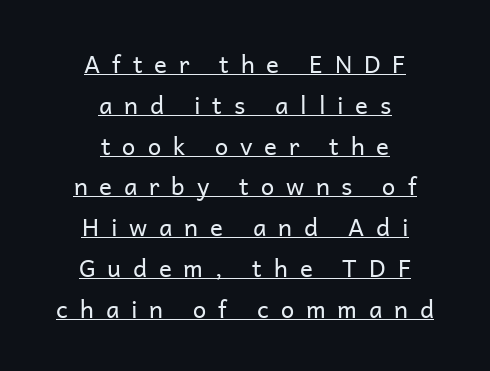
The image shows 24 px text type, upright; set centered, normal line spacing (1.7x), unusually wide letter spacing (+0.49 em), underlined.
